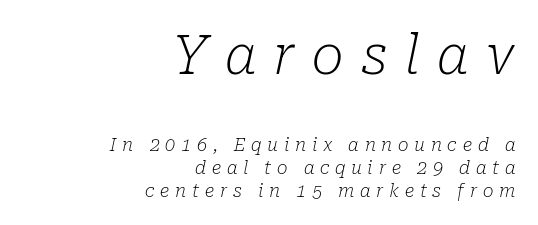
Q: Is the text bold? A: No.
Q: Is the text italic (slanted)? A: Yes, it leans right by about 10 degrees.
Q: Is the typeface a serif or a sans-serif typeface? A: Serif.
Q: Is the text underlined? A: No.
Q: How is the paragraph aligned? A: Right-aligned.
Q: Is the spacing between letters normal or unusually wide? A: Unusually wide.
Q: Is the spacing between lines tight, normal or loose? A: Normal.
Q: Which block of text is set in a larger size, the first (top) or the second (bottom)? A: The first (top) one.
Q: Width (condensed, normal, or wide)? A: Normal.
Q: Stroke contrast? A: Low.
Q: x-height? A: Medium.
Q: Monospaced? A: No.
